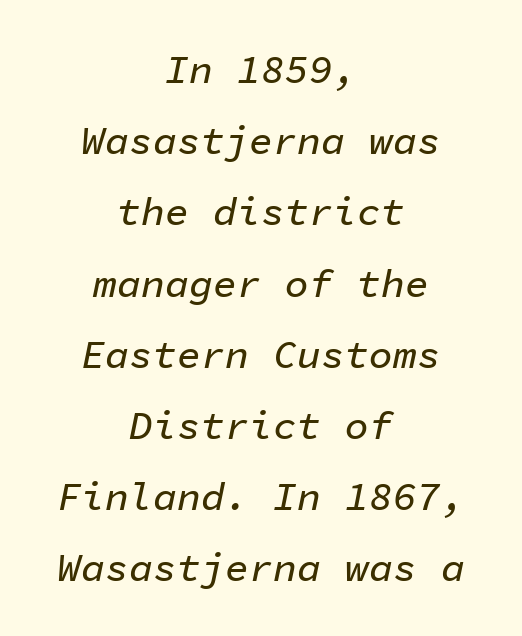
Q: Is the text italic (slanted)? A: Yes, it leans right by about 11 degrees.
Q: Is the text underlined? A: No.
Q: How is the paragraph aligned? A: Centered.
Q: Is the spacing between letters normal or unusually wide? A: Normal.
Q: Width (condensed, normal, or wide)? A: Normal.
Q: Stroke contrast? A: Low.
Q: x-height? A: Medium.
Q: Monospaced? A: Yes.
